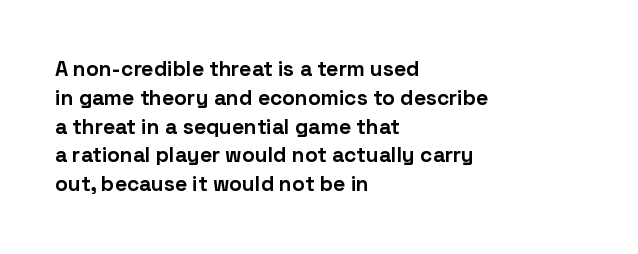
Leftover space on each line is placed entirely after the last word. The baseline area is clear. Tracking value appears to be zero — textbook default spacing. Is the type bold? Yes — the strokes are clearly thick and heavy.
